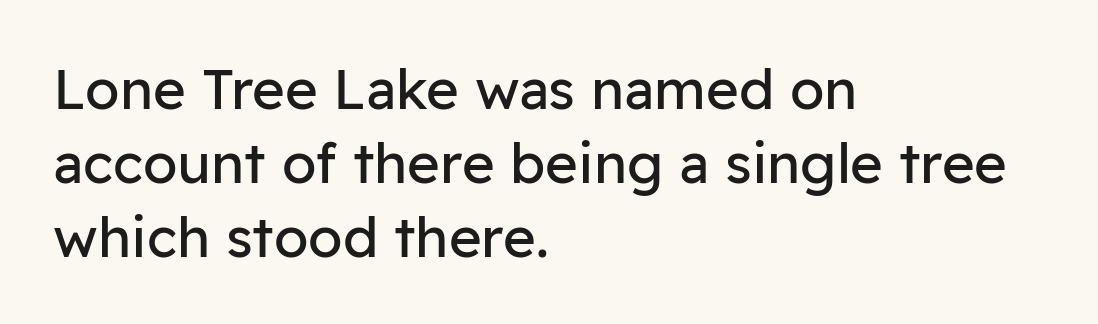
These lines are rendered in a variable-pitch font. Check where the strokes stop: nothing finishes them off — pure sans. The lines are quadded left. This is roman type, the default non-slanted kind.
